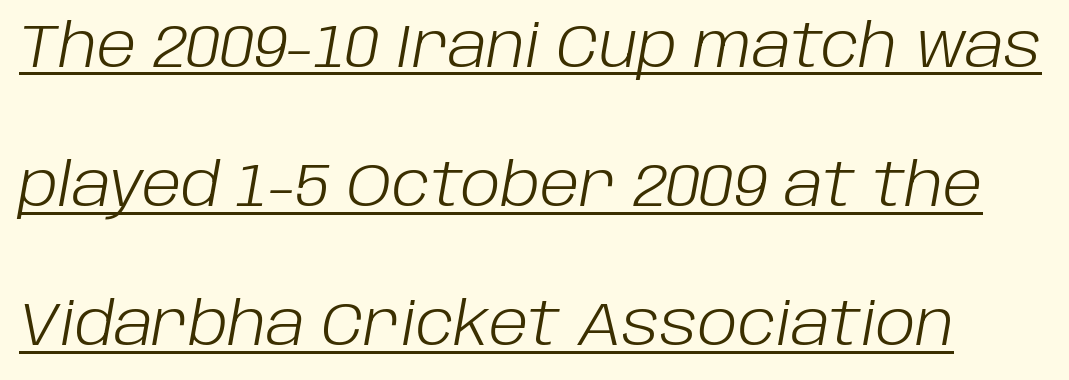
Q: Is the text bold? A: No.
Q: Is the text italic (slanted)? A: Yes, it leans right by about 10 degrees.
Q: Is the text underlined? A: Yes.
Q: Is the spacing between letters normal or unusually wide? A: Normal.
Q: Is the spacing between lines tight, normal or loose? A: Loose.
Q: Width (condensed, normal, or wide)? A: Normal.
Q: Stroke contrast? A: Low.
Q: x-height? A: Large.
Q: Monospaced? A: No.
